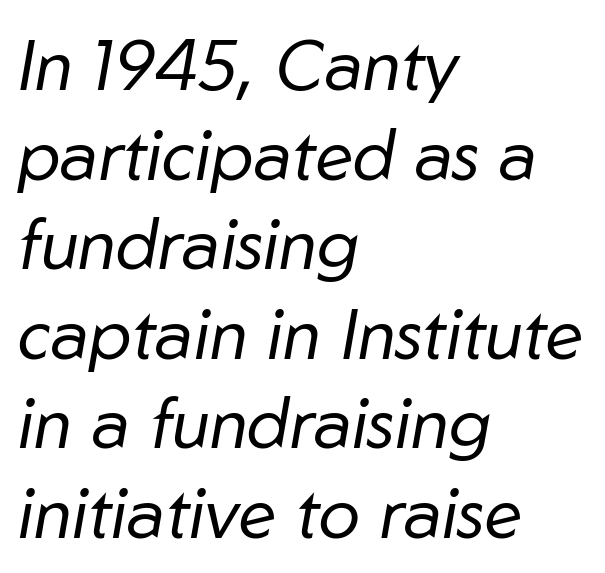
{"italic": "yes", "lean": "right", "slant_degrees": 10, "bold": "no", "weight": "regular", "width": "normal", "stroke_contrast": "low", "x_height": "medium", "monospaced": "no", "underline": "no", "align": "left", "line_spacing": "normal", "line_spacing_ratio": 1.28, "letter_spacing": "normal", "letter_spacing_em": 0.0, "glyph_px": 70}
